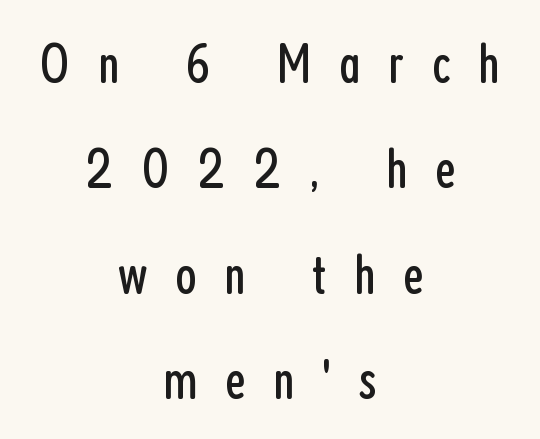
{"serif": "no", "italic": "no", "bold": "no", "weight": "regular", "width": "condensed", "stroke_contrast": "low", "x_height": "medium", "monospaced": "no", "underline": "no", "align": "center", "line_spacing_ratio": 1.88, "letter_spacing": "wide", "letter_spacing_em": 0.49, "glyph_px": 56}
